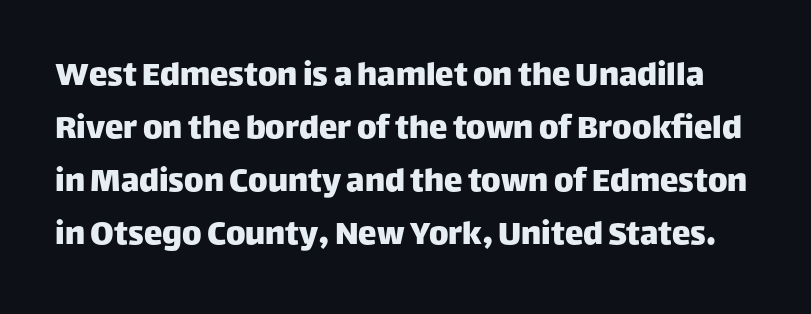
{"serif": "no", "italic": "no", "width": "normal", "stroke_contrast": "low", "x_height": "large", "monospaced": "no", "underline": "no", "line_spacing": "normal", "line_spacing_ratio": 1.43, "letter_spacing": "normal", "letter_spacing_em": 0.0, "glyph_px": 37}
